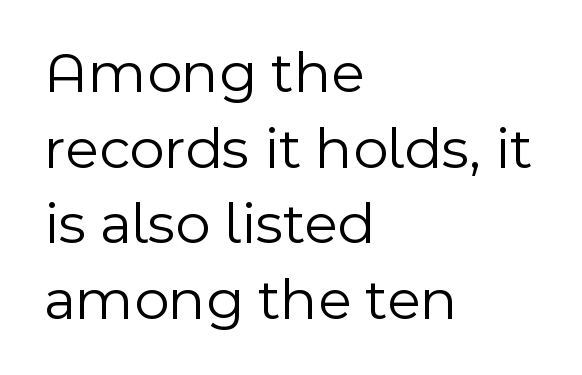
Q: Is the text bold? A: No.
Q: Is the text italic (slanted)? A: No, it is upright.
Q: Is the typeface a serif or a sans-serif typeface? A: Sans-serif.
Q: Is the text underlined? A: No.
Q: How is the paragraph aligned? A: Left-aligned.
Q: Is the spacing between letters normal or unusually wide? A: Normal.
Q: Is the spacing between lines tight, normal or loose? A: Normal.
Q: Width (condensed, normal, or wide)? A: Normal.
Q: x-height? A: Medium.
Q: Monospaced? A: No.
